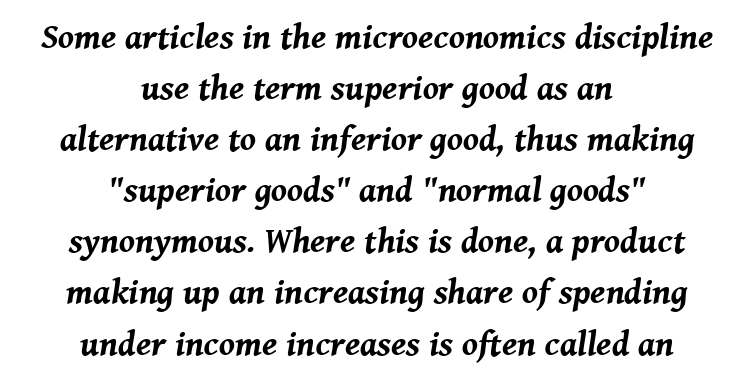
{"italic": "yes", "lean": "right", "slant_degrees": 8, "bold": "yes", "weight": "bold", "width": "normal", "stroke_contrast": "medium", "x_height": "medium", "monospaced": "no", "underline": "no", "align": "center", "line_spacing": "normal", "line_spacing_ratio": 1.46, "letter_spacing": "normal", "letter_spacing_em": 0.0, "glyph_px": 35}
